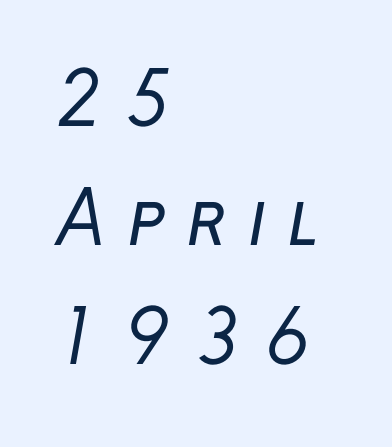
A typesetter would call this proportional, since set widths differ per character. Short note: letters widely spaced. Alignment: flush left. Decoration check: the copy has no underline.
